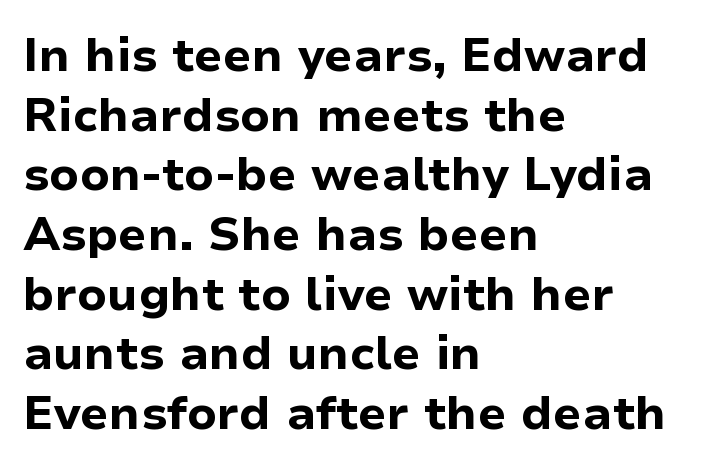
No italicization has been applied; the sample stays upright. Beneath every word, the page is bare. Tracking here is standard; glyphs follow each other at the usual distance. If you drew a ruler down the left edge, every line would touch it. Does the weight exceed regular? Yes, all the way to bold. Quick note: interline space is typical.
